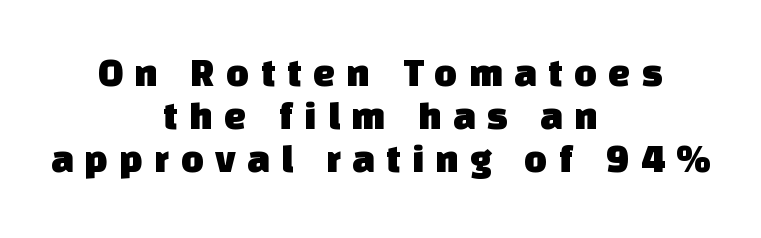
The letters advance in unequal steps, a hallmark of proportional type. The gap between lines stays unmarked. These lines are centered, leaving both edges ragged. The gaps between neighbouring characters are conspicuously large. Honestly, the rows look squashed on top of each other. Grotesque or geometric, the face here clearly has no serifs.
